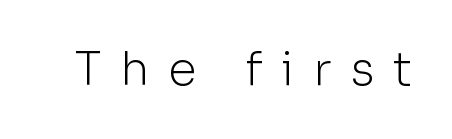
The image shows 46 px light sans-serif type, upright; set unusually wide letter spacing (+0.41 em), not underlined; low stroke contrast and a medium x-height.
